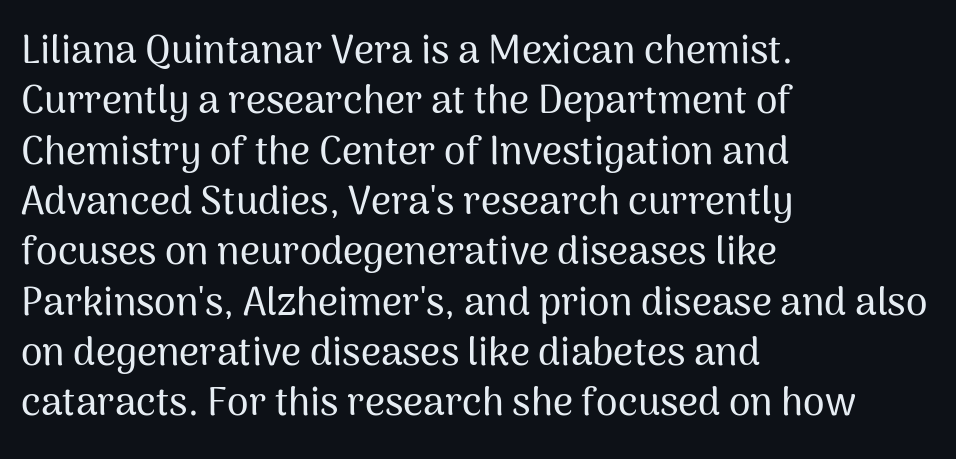
{"serif": "no", "italic": "no", "width": "normal", "stroke_contrast": "medium", "x_height": "medium", "monospaced": "no", "underline": "no", "align": "left", "line_spacing": "normal", "line_spacing_ratio": 1.29, "letter_spacing": "normal", "letter_spacing_em": 0.0, "glyph_px": 39}
